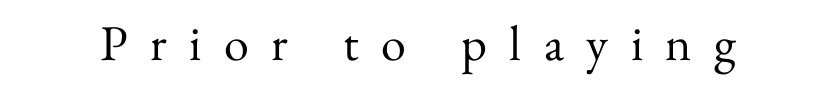
The image shows 50 px regular-weight serif type, upright; set unusually wide letter spacing (+0.45 em), not underlined; medium stroke contrast and a small x-height.
